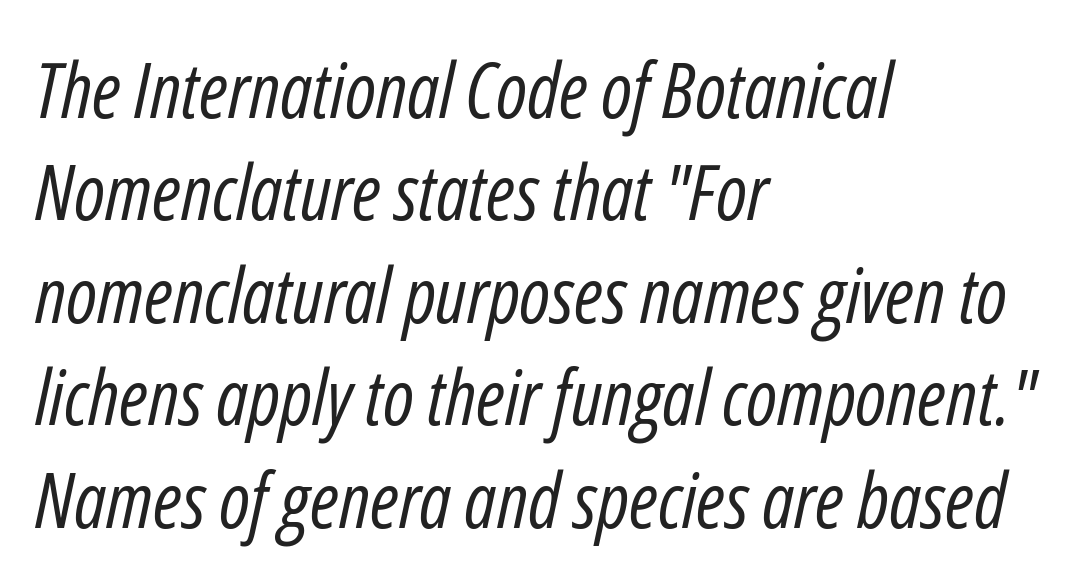
This reads as an unemphasized weight, regular at the heaviest. If you drew a line through each stem, it would be angled. A bare baseline throughout the passage. The letterforms sit shoulder to shoulder at normal distance. A student would call this left alignment; a typographer would say flush left, rag right. Spacing verdict: proportional, widths tailored to each character.
